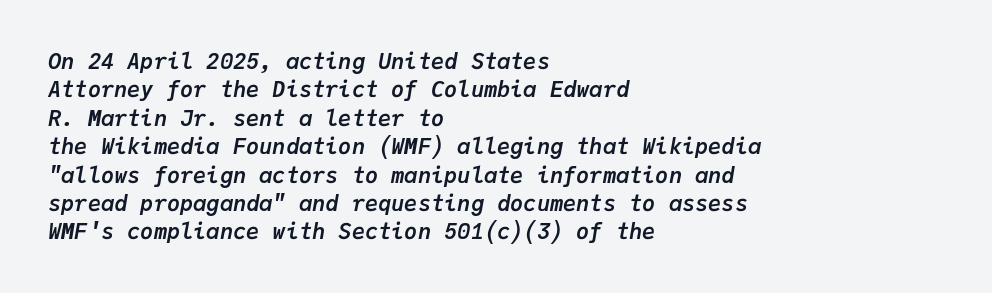
Q: Is the text bold? A: Yes.
Q: Is the text italic (slanted)? A: Yes, it leans right by about 9 degrees.
Q: Is the text underlined? A: No.
Q: How is the paragraph aligned? A: Left-aligned.
Q: Is the spacing between letters normal or unusually wide? A: Normal.
Q: Is the spacing between lines tight, normal or loose? A: Normal.
